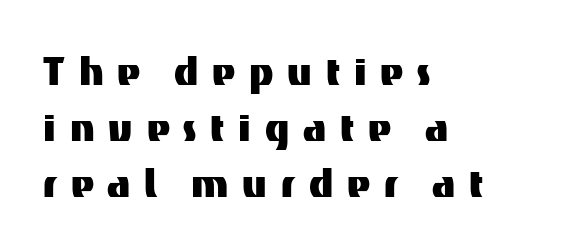
{"serif": "no", "italic": "no", "width": "normal", "stroke_contrast": "medium", "x_height": "medium", "monospaced": "no", "underline": "no", "align": "left", "line_spacing": "tight", "line_spacing_ratio": 1.12, "letter_spacing": "wide", "letter_spacing_em": 0.28, "glyph_px": 50}
